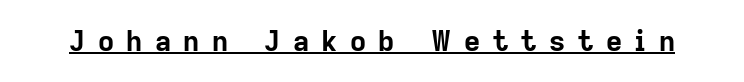
Are there feet on the stems? There aren't — it's a sans. You could not count columns in this text — the font is proportionally spaced. Compared with typical body copy, the letter spacing here is much looser. The sample has been set heavy, in full bold. Vertical strokes here are truly vertical. Honestly, the underline is the first thing you notice here.
